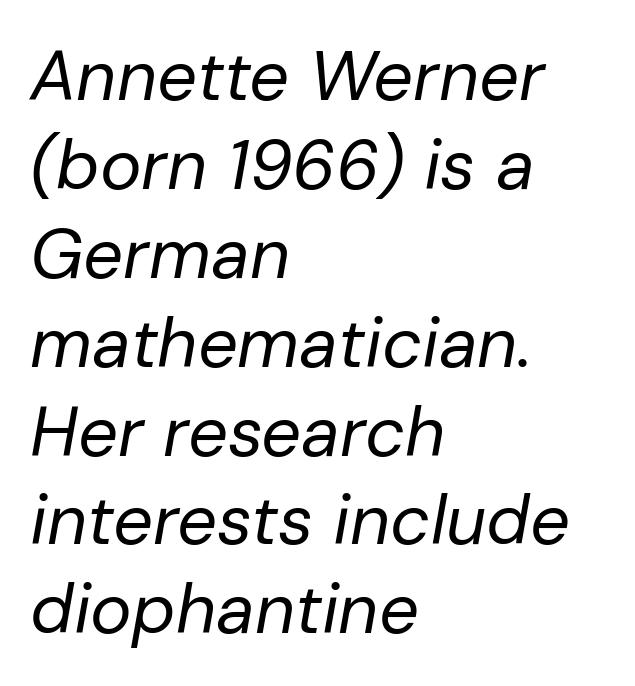
Q: Is the text bold? A: No.
Q: Is the text italic (slanted)? A: Yes, it leans right by about 10 degrees.
Q: Is the text underlined? A: No.
Q: How is the paragraph aligned? A: Left-aligned.
Q: Is the spacing between letters normal or unusually wide? A: Normal.
Q: Is the spacing between lines tight, normal or loose? A: Normal.
Q: Width (condensed, normal, or wide)? A: Normal.
Q: Stroke contrast? A: Low.
Q: x-height? A: Medium.
Q: Monospaced? A: No.
